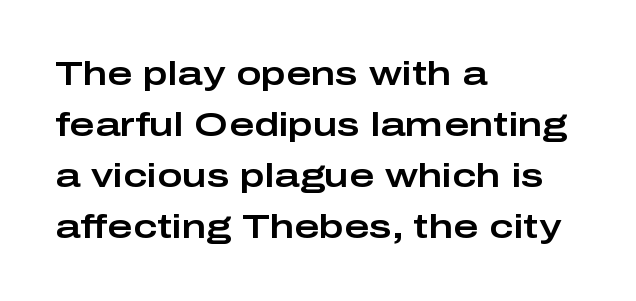
Q: Is the text italic (slanted)? A: No, it is upright.
Q: Is the typeface a serif or a sans-serif typeface? A: Sans-serif.
Q: Is the text underlined? A: No.
Q: How is the paragraph aligned? A: Left-aligned.
Q: Is the spacing between letters normal or unusually wide? A: Normal.
Q: Is the spacing between lines tight, normal or loose? A: Normal.
Q: Width (condensed, normal, or wide)? A: Wide.
Q: Stroke contrast? A: Low.
Q: x-height? A: Medium.
Q: Monospaced? A: No.
